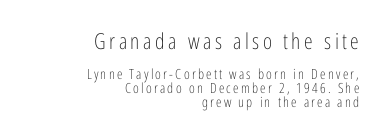
The image shows 22 px text type, upright; set right-aligned, tight line spacing (1.01x), not underlined; the first (top) block is 1.57x larger.
